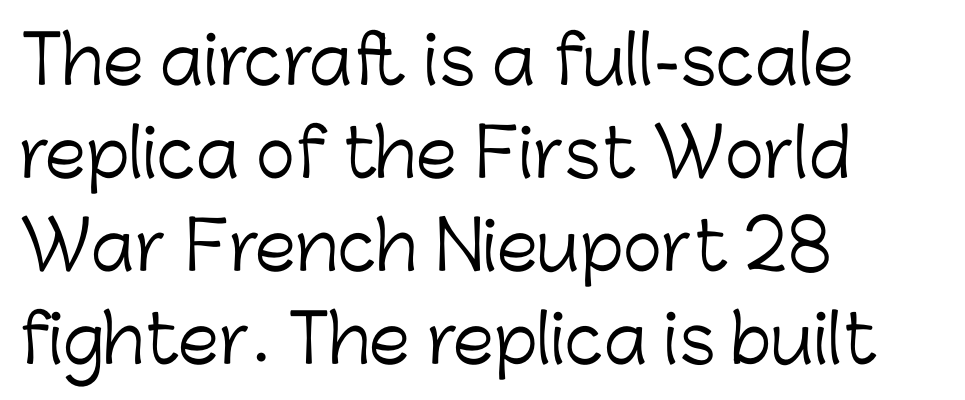
Q: Is the text bold? A: No.
Q: Is the text italic (slanted)? A: No, it is upright.
Q: Is the typeface a serif or a sans-serif typeface? A: Sans-serif.
Q: Is the text underlined? A: No.
Q: How is the paragraph aligned? A: Left-aligned.
Q: Is the spacing between letters normal or unusually wide? A: Normal.
Q: Is the spacing between lines tight, normal or loose? A: Normal.
Q: Width (condensed, normal, or wide)? A: Normal.
Q: Stroke contrast? A: Low.
Q: x-height? A: Medium.
Q: Monospaced? A: No.
